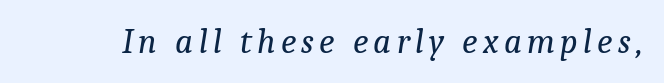
Q: Is the text bold? A: No.
Q: Is the text italic (slanted)? A: Yes, it leans right by about 9 degrees.
Q: Is the typeface a serif or a sans-serif typeface? A: Serif.
Q: Is the text underlined? A: No.
Q: Width (condensed, normal, or wide)? A: Normal.
Q: Stroke contrast? A: Low.
Q: x-height? A: Medium.
Q: Monospaced? A: No.
